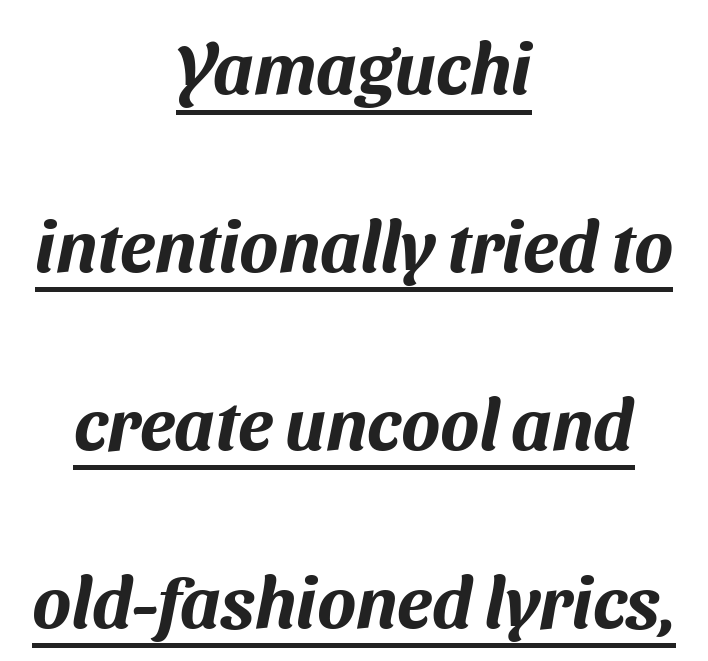
The image shows 72 px sans-serif type; set centered, loose line spacing (2.47x), normal letter spacing, underlined; medium stroke contrast and a medium x-height.
